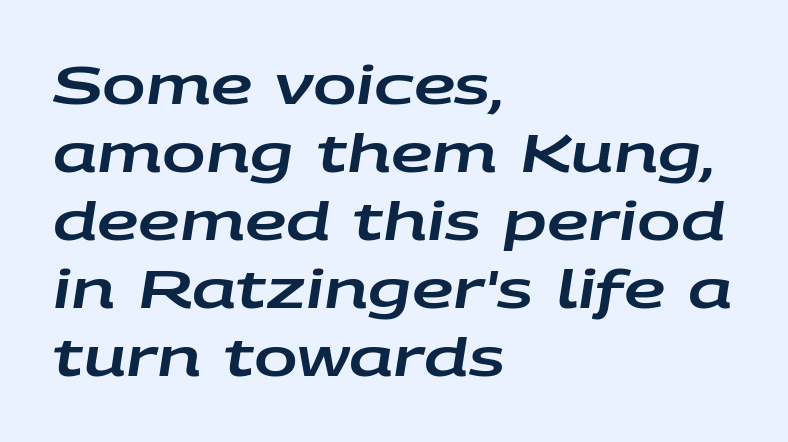
The image shows 52 px wide type, italic (leaning right); set left-aligned, normal line spacing (1.31x), normal letter spacing, not underlined; low stroke contrast and a large x-height.
